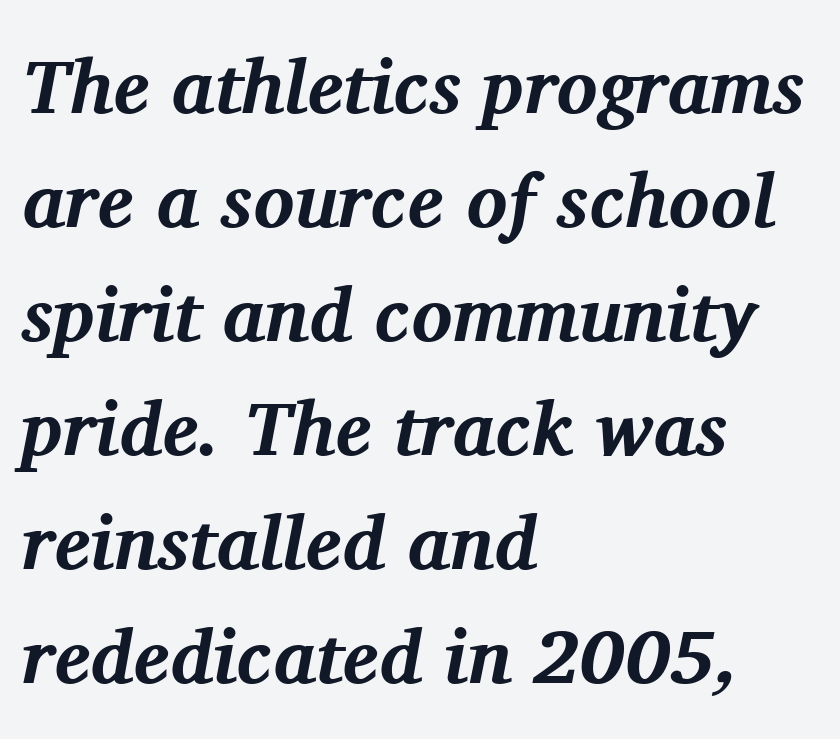
The image shows 76 px bold serif type, italic (leaning right); set left-aligned, normal line spacing (1.5x), normal letter spacing, not underlined; medium stroke contrast and a medium x-height.
